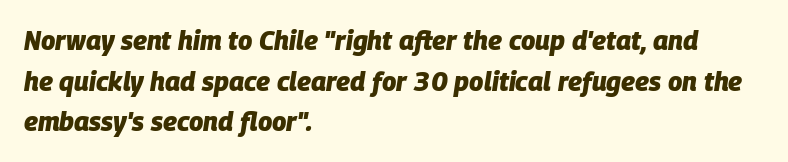
The image shows 26 px bold type, italic (leaning right); set left-aligned, normal line spacing (1.56x), normal letter spacing, not underlined.
